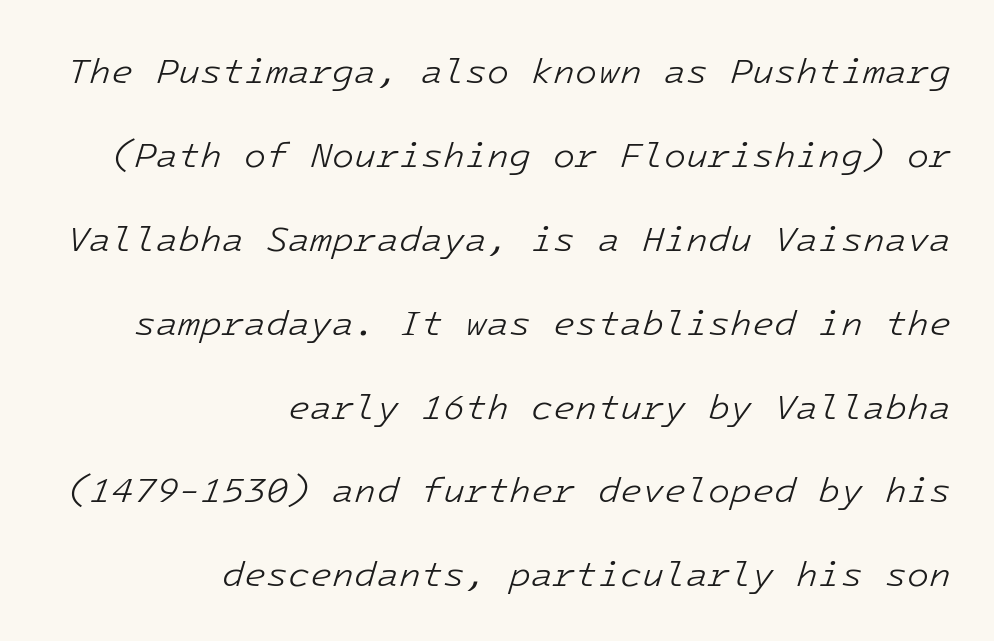
{"italic": "yes", "lean": "right", "slant_degrees": 16, "bold": "no", "weight": "light", "width": "normal", "stroke_contrast": "low", "x_height": "medium", "underline": "no", "align": "right", "line_spacing": "loose", "line_spacing_ratio": 2.33, "letter_spacing": "normal", "letter_spacing_em": 0.0, "glyph_px": 36}
